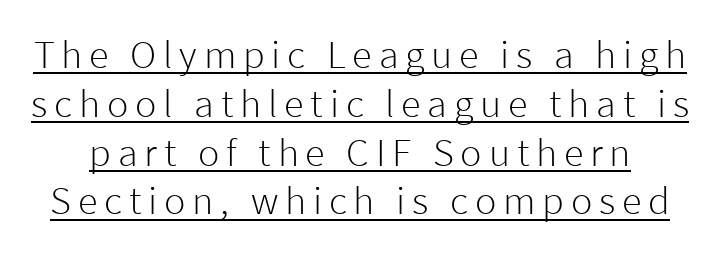
Q: Is the text bold? A: No.
Q: Is the text italic (slanted)? A: No, it is upright.
Q: Is the typeface a serif or a sans-serif typeface? A: Sans-serif.
Q: Is the text underlined? A: Yes.
Q: Width (condensed, normal, or wide)? A: Normal.
Q: Stroke contrast? A: Low.
Q: x-height? A: Medium.
Q: Monospaced? A: No.
